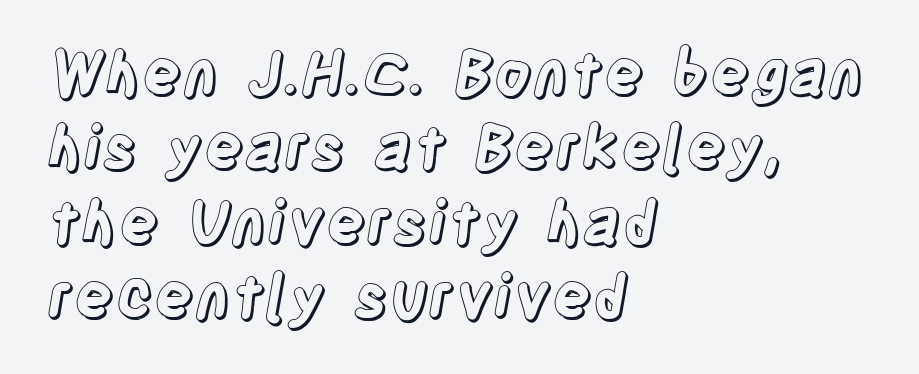
{"width": "condensed", "x_height": "large", "monospaced": "no", "underline": "no", "align": "left", "line_spacing_ratio": 1.24, "letter_spacing": "normal", "letter_spacing_em": 0.0, "glyph_px": 60}
